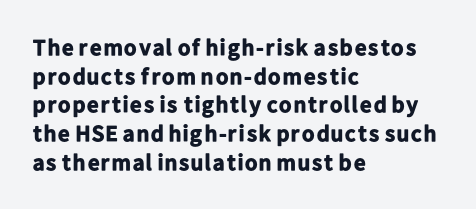
The image shows 23 px bold type, upright; set left-aligned, normal line spacing (1.25x), normal letter spacing, not underlined.
